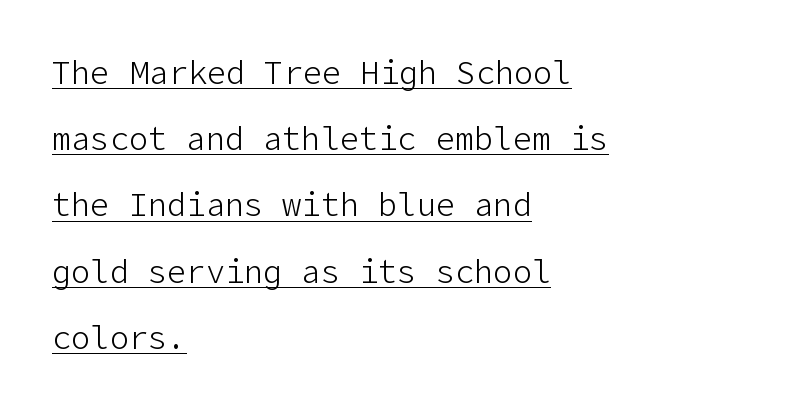
The image shows 32 px light sans-serif type, upright; set left-aligned, loose line spacing (2.07x), normal letter spacing, underlined; low stroke contrast and a medium x-height.
